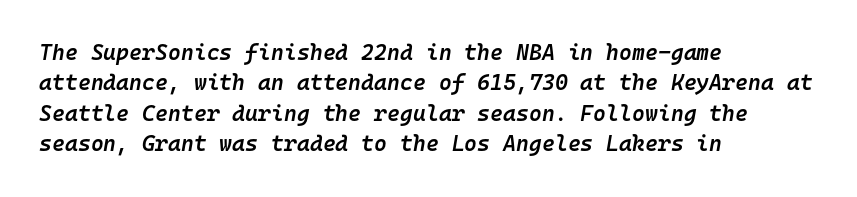
Set as a demibold, roughly 600 on the weight scale. Notice how the passage keeps a crisp vertical edge on the left only. The whole block is typeset with a tilt. Notice how descenders clear the ascenders below comfortably — that's standard leading. Descender tails drop into unmarked territory.
